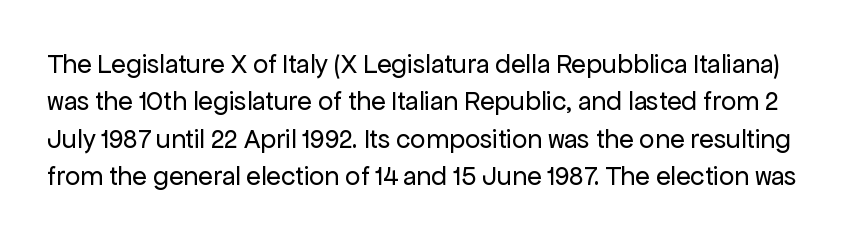
Q: Is the text bold? A: No.
Q: Is the text italic (slanted)? A: No, it is upright.
Q: Is the text underlined? A: No.
Q: Is the spacing between letters normal or unusually wide? A: Normal.
Q: Is the spacing between lines tight, normal or loose? A: Normal.
